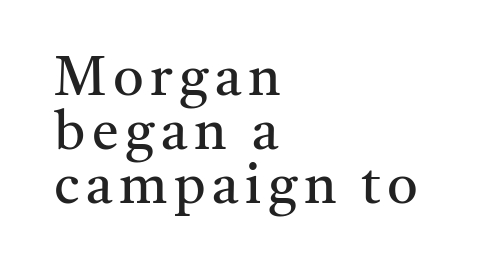
{"serif": "yes", "italic": "no", "bold": "no", "weight": "regular", "width": "normal", "stroke_contrast": "medium", "x_height": "medium", "monospaced": "no", "underline": "no", "align": "left", "line_spacing": "tight", "line_spacing_ratio": 1.0, "glyph_px": 54}
